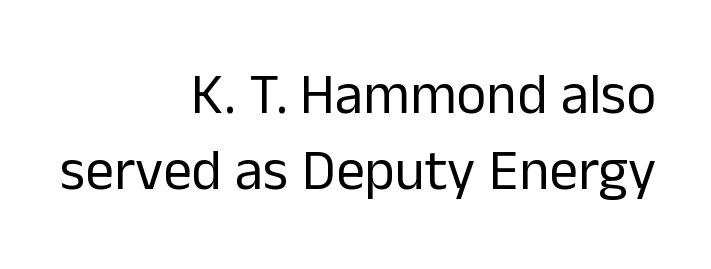
{"serif": "no", "italic": "no", "bold": "no", "weight": "regular", "width": "normal", "stroke_contrast": "low", "x_height": "medium", "monospaced": "no", "underline": "no", "align": "right", "line_spacing": "normal", "line_spacing_ratio": 1.34, "letter_spacing": "normal", "letter_spacing_em": 0.0, "glyph_px": 57}
